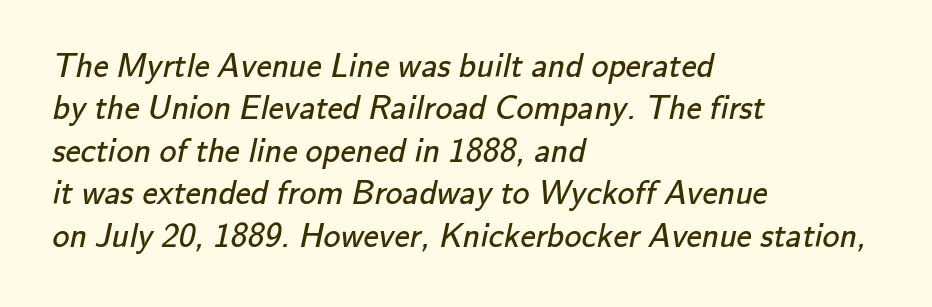
Q: Is the text bold? A: No.
Q: Is the typeface a serif or a sans-serif typeface? A: Sans-serif.
Q: Is the text underlined? A: No.
Q: How is the paragraph aligned? A: Left-aligned.
Q: Is the spacing between letters normal or unusually wide? A: Normal.
Q: Is the spacing between lines tight, normal or loose? A: Normal.
Q: Width (condensed, normal, or wide)? A: Normal.
Q: Stroke contrast? A: Low.
Q: x-height? A: Small.
Q: Monospaced? A: No.
